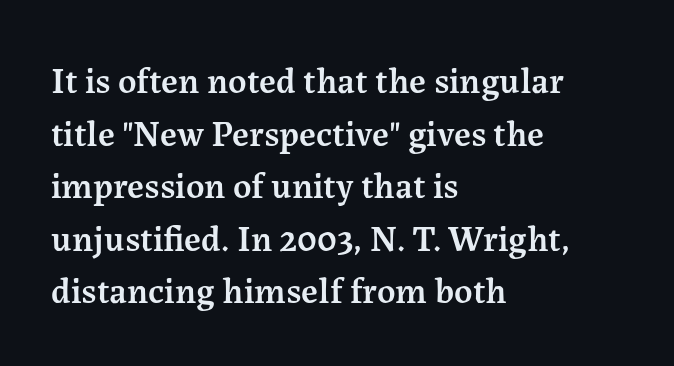
Q: Is the text bold? A: Semi-bold.
Q: Is the text italic (slanted)? A: No, it is upright.
Q: Is the typeface a serif or a sans-serif typeface? A: Serif.
Q: Is the text underlined? A: No.
Q: How is the paragraph aligned? A: Left-aligned.
Q: Is the spacing between letters normal or unusually wide? A: Normal.
Q: Is the spacing between lines tight, normal or loose? A: Normal.
Q: Width (condensed, normal, or wide)? A: Normal.
Q: Stroke contrast? A: Medium.
Q: x-height? A: Medium.
Q: Monospaced? A: No.
